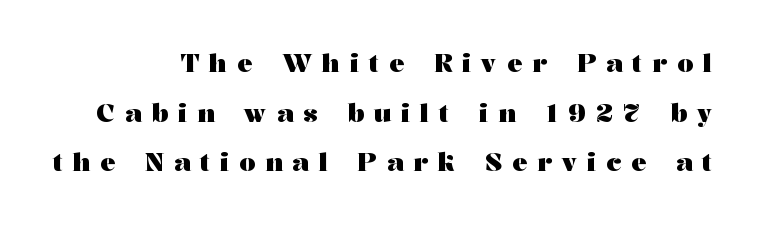
Q: Is the text bold? A: Yes.
Q: Is the text italic (slanted)? A: No, it is upright.
Q: Is the text underlined? A: No.
Q: Is the spacing between letters normal or unusually wide? A: Unusually wide.
Q: Is the spacing between lines tight, normal or loose? A: Loose.
